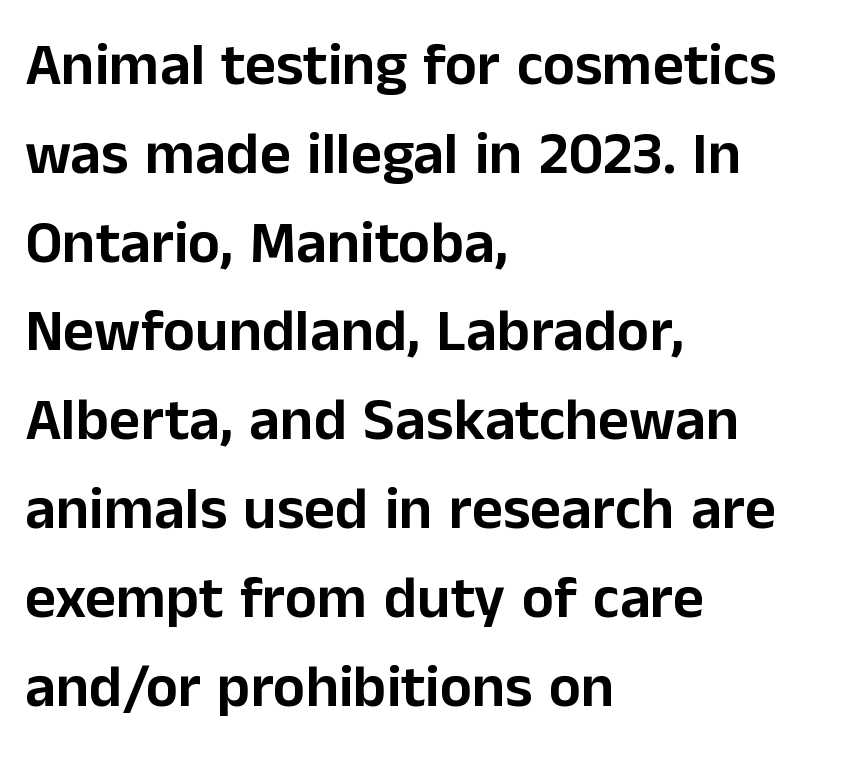
Looks like regular typesetting: each glyph gets only the width it needs. The designer left line spacing at the default. Reading down the block, your eye returns to a fixed left position each line. Every character sits straight up, as roman type does.
